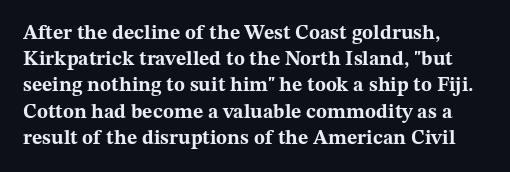
Leftover space on each line is placed entirely after the last word. Honestly, the row spacing looks completely unremarkable. This sample uses an upright cut, with every glyph sitting square on the baseline. A typesetter would call this zero additional tracking. Check the space under the baseline: it is left empty.
